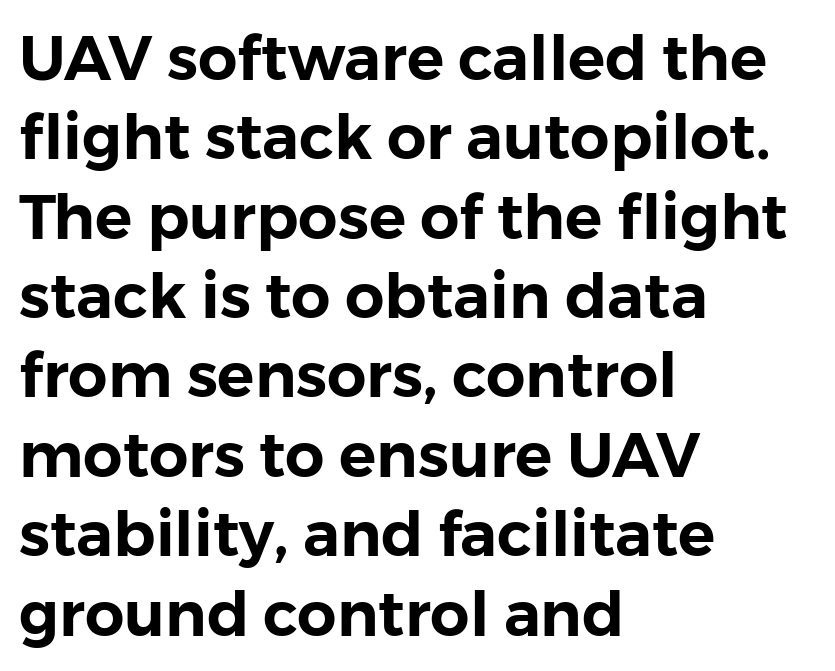
Regular leading. The space beneath each line is pristine and unruled. Style check: upright. Observe the ordinary spacing: letters are neighbours, not strangers. Visually the block forms a straight wall on the left and a jagged coastline on the right.
